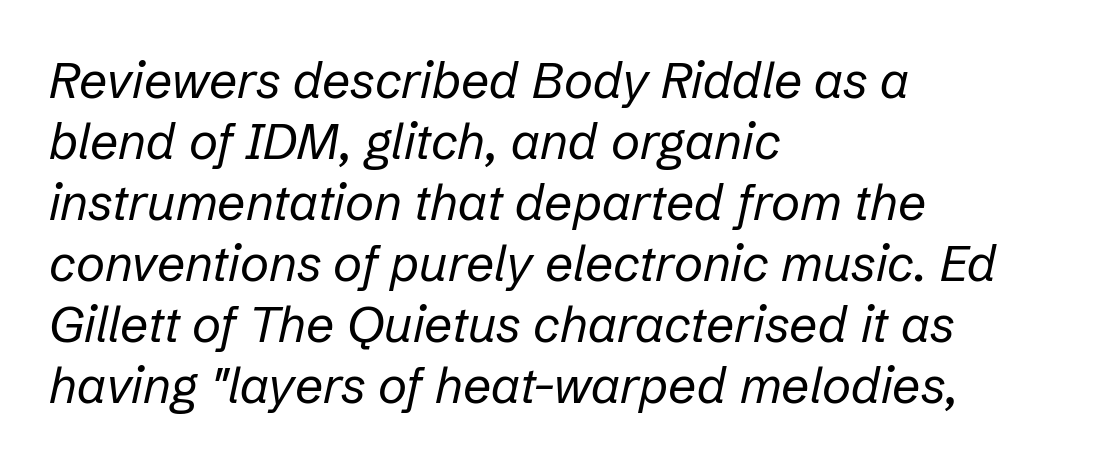
The image shows 50 px regular-weight type, italic (leaning right); set left-aligned, line spacing 1.22x, normal letter spacing, not underlined; low stroke contrast and a medium x-height.
